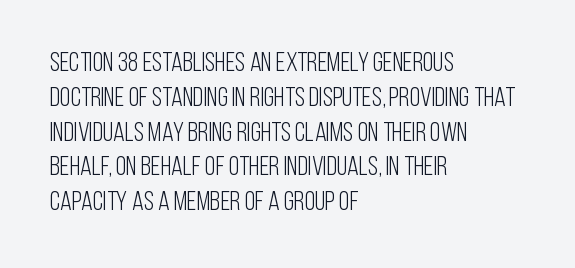
{"italic": "no", "bold": "no", "underline": "no", "align": "left", "line_spacing": "normal", "line_spacing_ratio": 1.29, "letter_spacing": "normal", "letter_spacing_em": 0.0, "glyph_px": 27}
